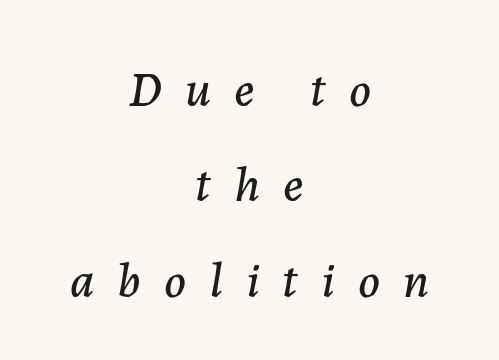
Q: Is the text italic (slanted)? A: Yes, it leans right by about 7 degrees.
Q: Is the text underlined? A: No.
Q: How is the paragraph aligned? A: Centered.
Q: Is the spacing between letters normal or unusually wide? A: Unusually wide.
Q: Is the spacing between lines tight, normal or loose? A: Loose.
Q: Width (condensed, normal, or wide)? A: Normal.
Q: Stroke contrast? A: Low.
Q: x-height? A: Medium.
Q: Monospaced? A: No.
